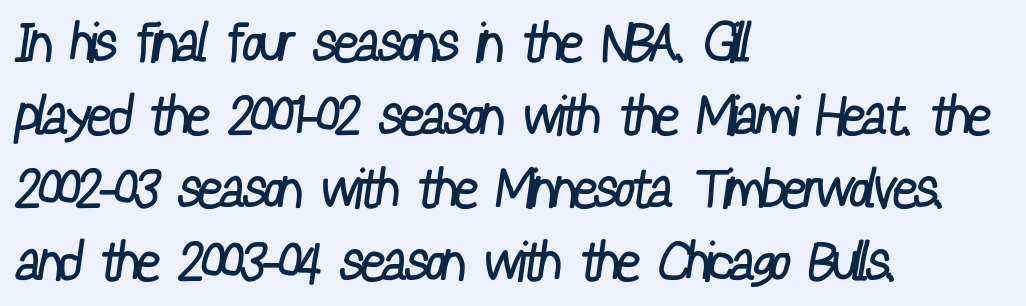
Q: Is the text bold? A: No.
Q: Is the typeface a serif or a sans-serif typeface? A: Sans-serif.
Q: Is the text underlined? A: No.
Q: How is the paragraph aligned? A: Left-aligned.
Q: Is the spacing between letters normal or unusually wide? A: Normal.
Q: Is the spacing between lines tight, normal or loose? A: Normal.
Q: Width (condensed, normal, or wide)? A: Condensed.
Q: Stroke contrast? A: Low.
Q: x-height? A: Medium.
Q: Monospaced? A: No.
